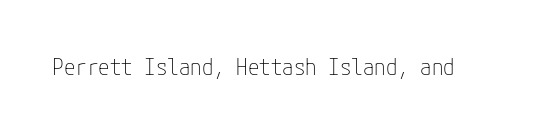
The image shows 23 px text type, upright; set normal letter spacing, not underlined.
